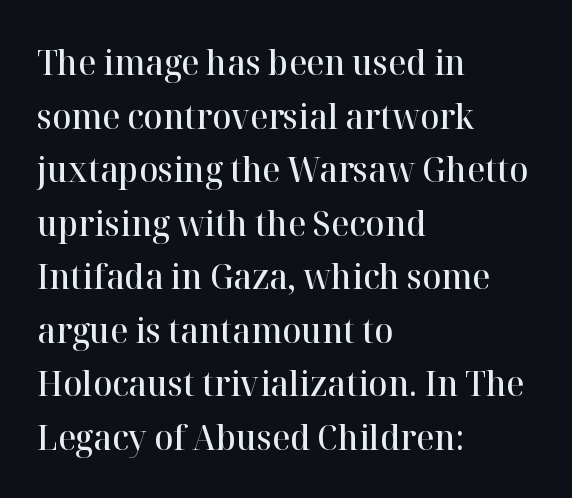
The image shows 35 px semibold serif type, upright; set left-aligned, normal line spacing (1.53x), normal letter spacing, not underlined; high stroke contrast and a medium x-height.
